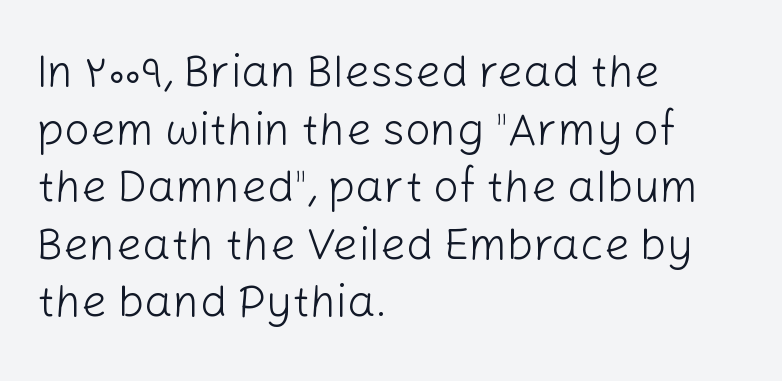
The image shows 45 px light sans-serif type, upright; set left-aligned, normal line spacing (1.28x), normal letter spacing, not underlined; low stroke contrast and a medium x-height.
